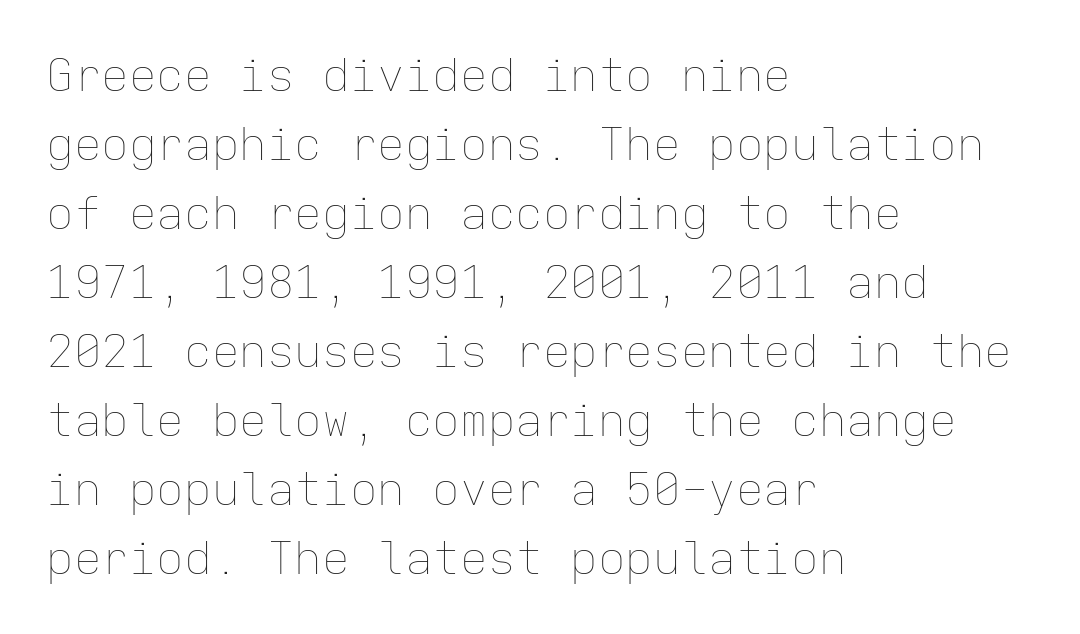
The image shows 46 px thin type, upright, monospaced; set left-aligned, normal line spacing (1.5x), normal letter spacing, not underlined; low stroke contrast and a medium x-height.
